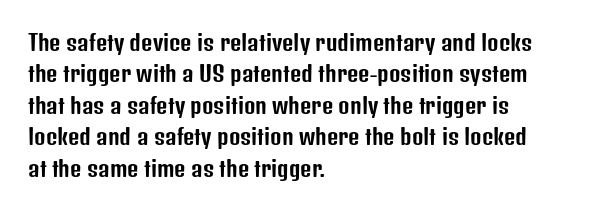
Q: Is the text italic (slanted)? A: No, it is upright.
Q: Is the text underlined? A: No.
Q: How is the paragraph aligned? A: Left-aligned.
Q: Is the spacing between letters normal or unusually wide? A: Normal.
Q: Is the spacing between lines tight, normal or loose? A: Normal.
